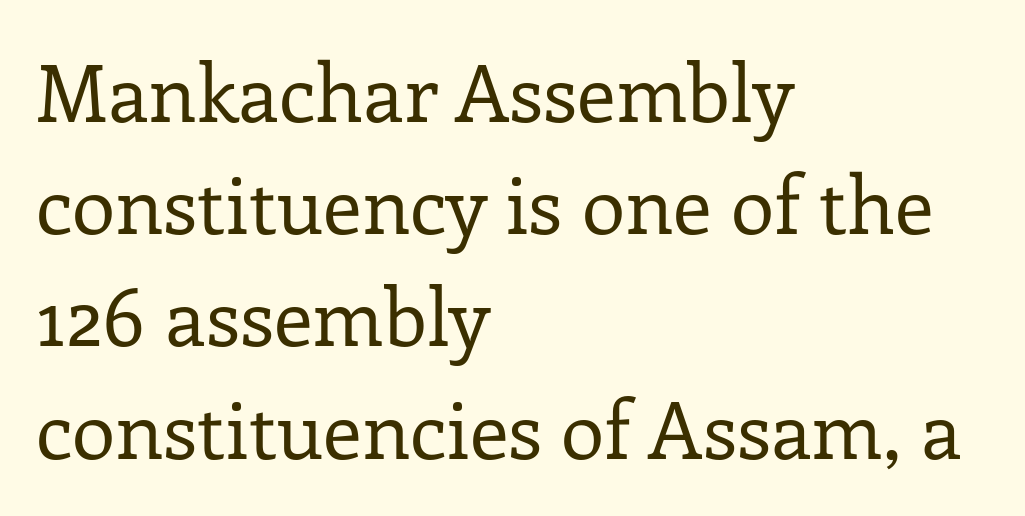
{"serif": "yes", "italic": "no", "bold": "no", "weight": "regular", "width": "normal", "stroke_contrast": "low", "x_height": "medium", "monospaced": "no", "underline": "no", "align": "left", "line_spacing": "normal", "line_spacing_ratio": 1.42, "letter_spacing": "normal", "letter_spacing_em": 0.0, "glyph_px": 79}
